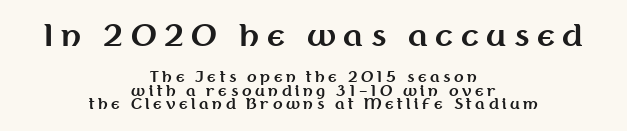
The image shows 29 px bold sans-serif type, upright; set centered, tight line spacing (0.97x), unusually wide letter spacing (+0.26 em), not underlined; the first (top) block is 2.07x larger; medium stroke contrast and a medium x-height.
